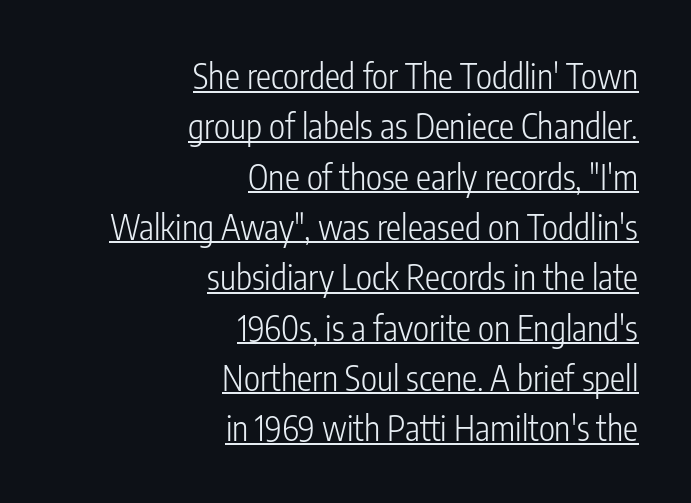
The lines in this sample share a right terminus and differ only in where they begin. Underline: present. In terms of letterspacing, this is plain default setting. Is there any slant? The stems are plumb.
